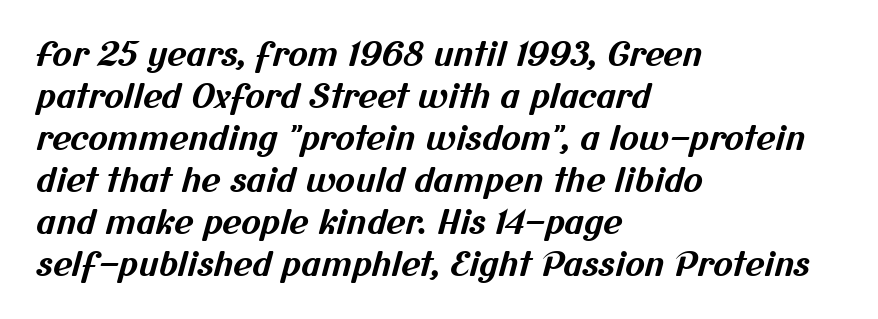
Q: Is the text bold? A: Yes.
Q: Is the typeface a serif or a sans-serif typeface? A: Sans-serif.
Q: Is the text underlined? A: No.
Q: How is the paragraph aligned? A: Left-aligned.
Q: Is the spacing between letters normal or unusually wide? A: Normal.
Q: Is the spacing between lines tight, normal or loose? A: Normal.
Q: Width (condensed, normal, or wide)? A: Normal.
Q: Stroke contrast? A: Medium.
Q: x-height? A: Medium.
Q: Monospaced? A: No.
